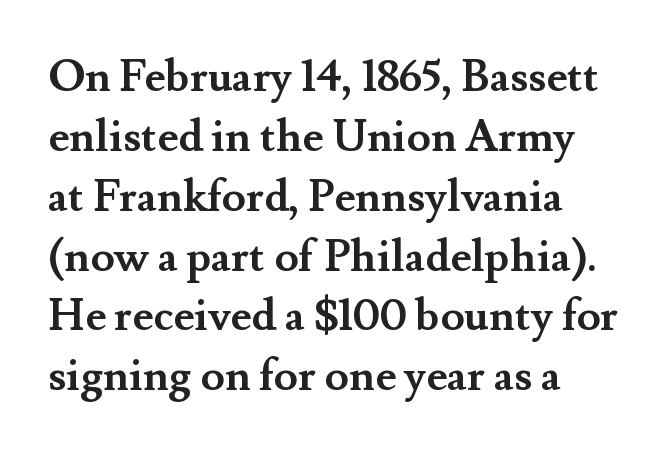
The image shows 44 px semibold serif type, upright; set left-aligned, normal line spacing (1.36x), normal letter spacing, not underlined; medium stroke contrast and a small x-height.
